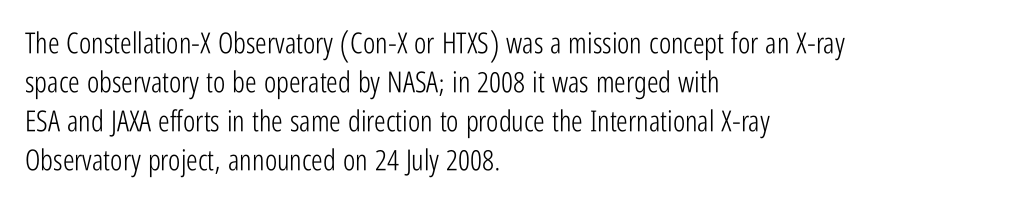
Q: Is the text bold? A: No.
Q: Is the text italic (slanted)? A: No, it is upright.
Q: Is the typeface a serif or a sans-serif typeface? A: Sans-serif.
Q: Is the text underlined? A: No.
Q: How is the paragraph aligned? A: Left-aligned.
Q: Is the spacing between letters normal or unusually wide? A: Normal.
Q: Is the spacing between lines tight, normal or loose? A: Normal.
Q: Width (condensed, normal, or wide)? A: Condensed.
Q: Stroke contrast? A: Low.
Q: x-height? A: Medium.
Q: Monospaced? A: No.
